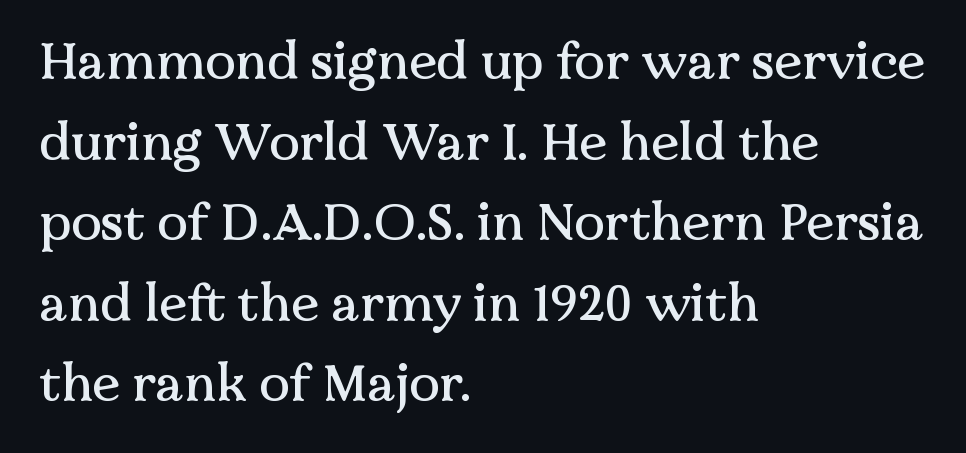
The image shows 51 px serif type, upright; set left-aligned, normal line spacing (1.58x), normal letter spacing, not underlined; medium stroke contrast and a medium x-height.
